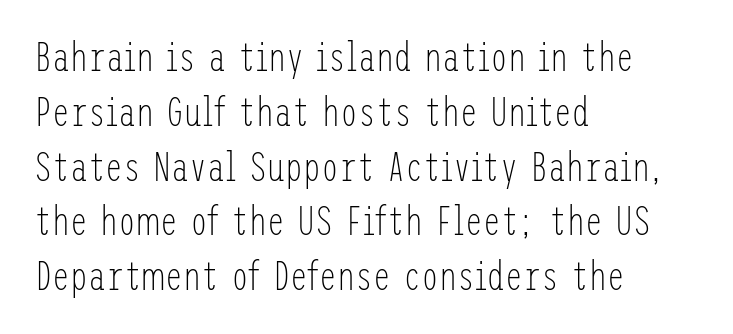
{"serif": "no", "italic": "no", "bold": "no", "weight": "light", "width": "condensed", "stroke_contrast": "low", "x_height": "medium", "underline": "no", "align": "left", "line_spacing": "normal", "line_spacing_ratio": 1.37, "letter_spacing": "normal", "letter_spacing_em": 0.0, "glyph_px": 40}
